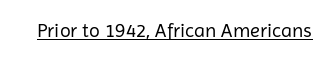
Q: Is the text bold? A: No.
Q: Is the text italic (slanted)? A: No, it is upright.
Q: Is the text underlined? A: Yes.
Q: Is the spacing between letters normal or unusually wide? A: Normal.
